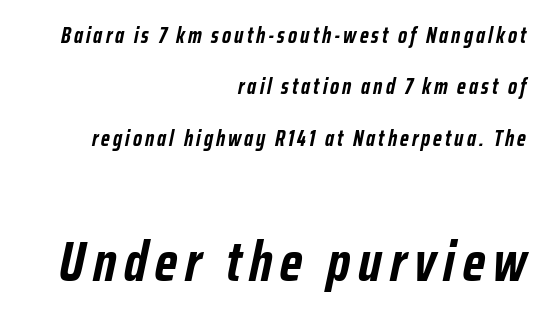
{"italic": "yes", "lean": "right", "slant_degrees": 12, "bold": "yes", "weight": "semibold", "width": "condensed", "stroke_contrast": "low", "x_height": "medium", "monospaced": "no", "underline": "no", "align": "right", "line_spacing": "loose", "line_spacing_ratio": 2.33, "larger_block": "second", "size_ratio": 2.55, "glyph_px": 56}
